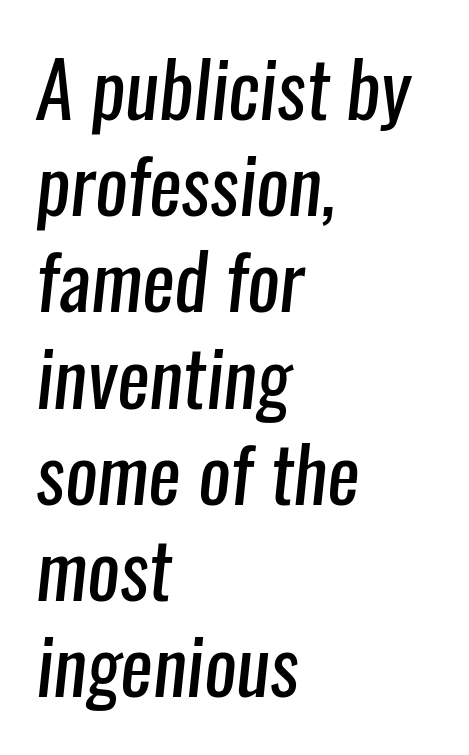
{"serif": "no", "bold": "no", "weight": "regular", "width": "condensed", "stroke_contrast": "low", "x_height": "medium", "monospaced": "no", "underline": "no", "align": "left", "line_spacing": "normal", "line_spacing_ratio": 1.25, "letter_spacing": "normal", "letter_spacing_em": 0.0, "glyph_px": 77}
